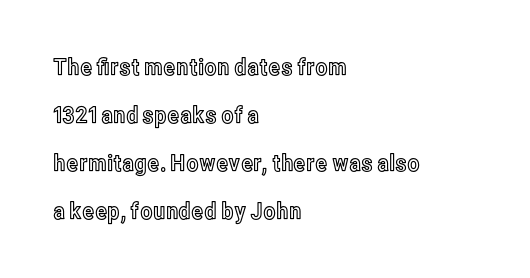
{"italic": "no", "underline": "no", "align": "left", "line_spacing": "loose", "line_spacing_ratio": 2.08, "letter_spacing": "normal", "letter_spacing_em": 0.0, "glyph_px": 23}
